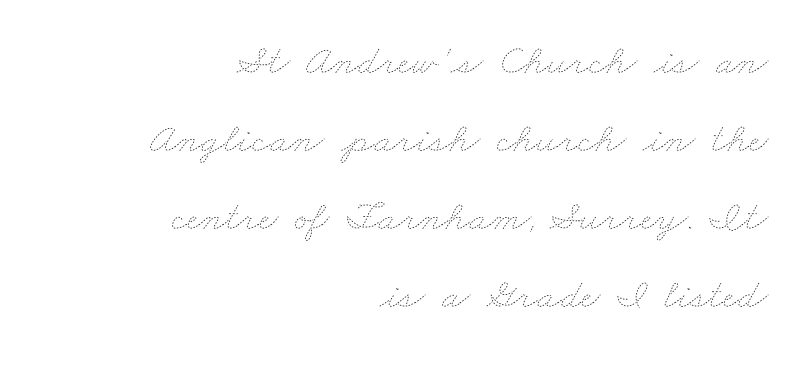
Q: Is the text bold? A: No.
Q: Is the text underlined? A: No.
Q: How is the paragraph aligned? A: Right-aligned.
Q: Is the spacing between letters normal or unusually wide? A: Normal.
Q: Width (condensed, normal, or wide)? A: Wide.
Q: Stroke contrast? A: Low.
Q: x-height? A: Small.
Q: Monospaced? A: No.
